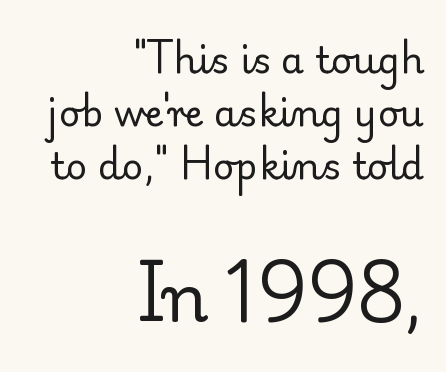
The image shows 65 px regular-weight serif type, upright; set right-aligned, normal line spacing (1.43x), normal letter spacing, not underlined; the second (bottom) block is 1.76x larger; low stroke contrast and a small x-height.
